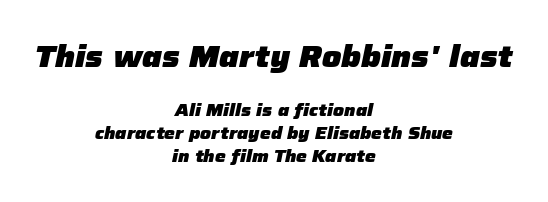
Where is the straight margin? There isn't one; the lines are centered. If you measured baseline to baseline, you'd find a middling distance. Quick note: underline off. The first block has been scaled up relative to the second.
